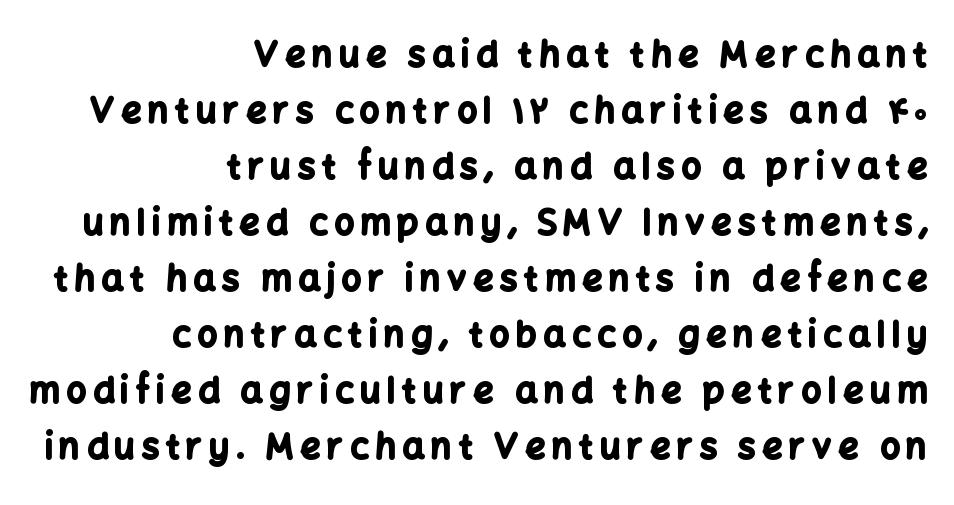
The passage shown is emphatically bold. The string is rendered with underlining switched off. Do the characters align in a grid? No, the font is proportional. Normally led — the rows are evenly, conventionally spaced. This is roman type, the default non-slanted kind. Check where the strokes stop: nothing finishes them off — pure sans.
